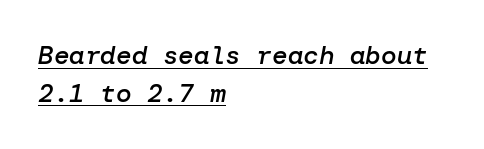
Q: Is the text bold? A: Semi-bold.
Q: Is the text italic (slanted)? A: Yes, it leans right by about 10 degrees.
Q: Is the text underlined? A: Yes.
Q: How is the paragraph aligned? A: Left-aligned.
Q: Is the spacing between letters normal or unusually wide? A: Normal.
Q: Is the spacing between lines tight, normal or loose? A: Normal.
